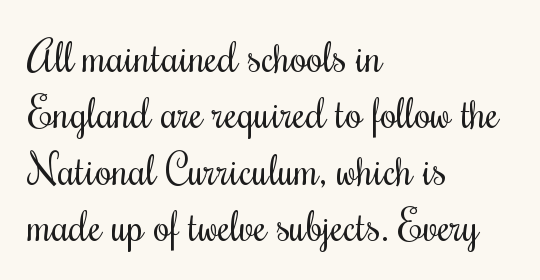
The image shows 42 px regular-weight, condensed type; set left-aligned, normal line spacing (1.34x), normal letter spacing, not underlined; medium stroke contrast and a small x-height.
